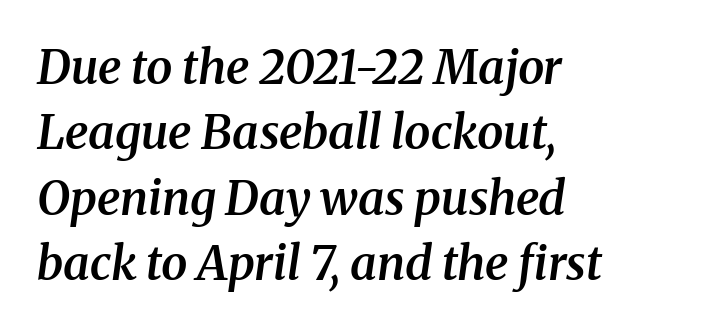
Descenders hang freely into open space. Quick note: interline space is typical. Is the type slanted? Yes — the strokes lean at a clear angle. The passage shown is typeset with a serif family. Spacing between characters is what you'd get straight out of the box. Every row of glyphs begins at an identical x-position on the left.
